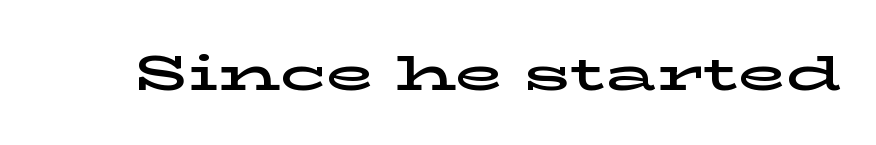
Q: Is the text italic (slanted)? A: No, it is upright.
Q: Is the typeface a serif or a sans-serif typeface? A: Serif.
Q: Is the text underlined? A: No.
Q: Is the spacing between letters normal or unusually wide? A: Normal.
Q: Width (condensed, normal, or wide)? A: Wide.
Q: Stroke contrast? A: Low.
Q: x-height? A: Medium.
Q: Monospaced? A: No.
